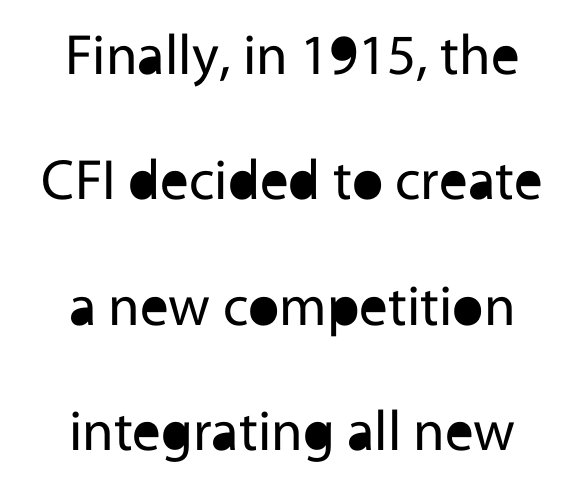
The image shows 57 px regular-weight sans-serif type, upright; set centered, loose line spacing (2.2x), normal letter spacing, not underlined; a medium x-height.
